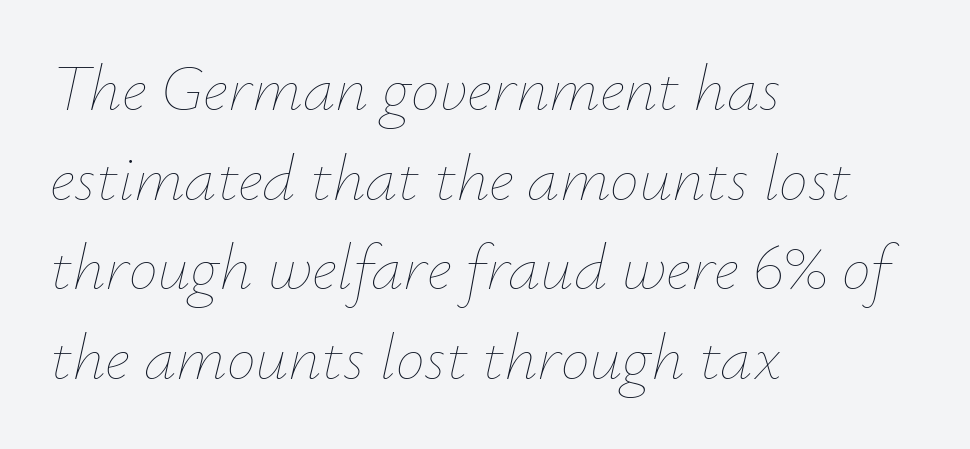
The paragraph shown leans on its left margin. Compared with a typical body face, this is equally light or lighter still. Regular leading. Standard letterfit; no display-style spreading of the glyphs. The letters advance in unequal steps, a hallmark of proportional type.
